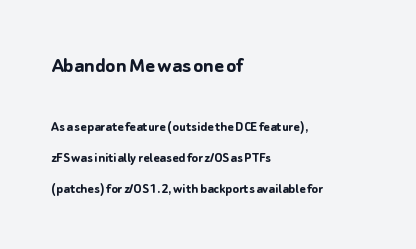
Q: Is the text bold? A: Yes.
Q: Is the text italic (slanted)? A: No, it is upright.
Q: Is the text underlined? A: No.
Q: How is the paragraph aligned? A: Left-aligned.
Q: Is the spacing between letters normal or unusually wide? A: Normal.
Q: Is the spacing between lines tight, normal or loose? A: Loose.
Q: Which block of text is set in a larger size, the first (top) or the second (bottom)? A: The first (top) one.
